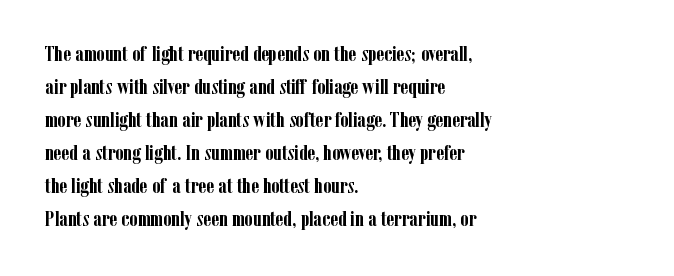
Q: Is the text bold? A: Yes.
Q: Is the text italic (slanted)? A: No, it is upright.
Q: Is the text underlined? A: No.
Q: How is the paragraph aligned? A: Left-aligned.
Q: Is the spacing between letters normal or unusually wide? A: Normal.
Q: Is the spacing between lines tight, normal or loose? A: Normal.
